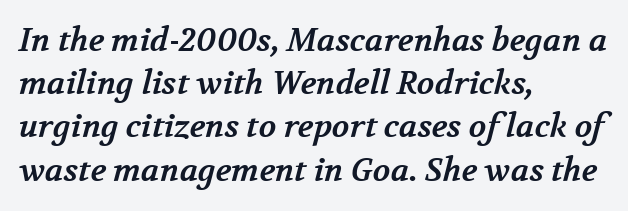
Q: Is the text bold? A: Yes.
Q: Is the typeface a serif or a sans-serif typeface? A: Serif.
Q: Is the text underlined? A: No.
Q: How is the paragraph aligned? A: Left-aligned.
Q: Is the spacing between letters normal or unusually wide? A: Normal.
Q: Is the spacing between lines tight, normal or loose? A: Normal.
Q: Width (condensed, normal, or wide)? A: Normal.
Q: Stroke contrast? A: Medium.
Q: x-height? A: Medium.
Q: Monospaced? A: No.
